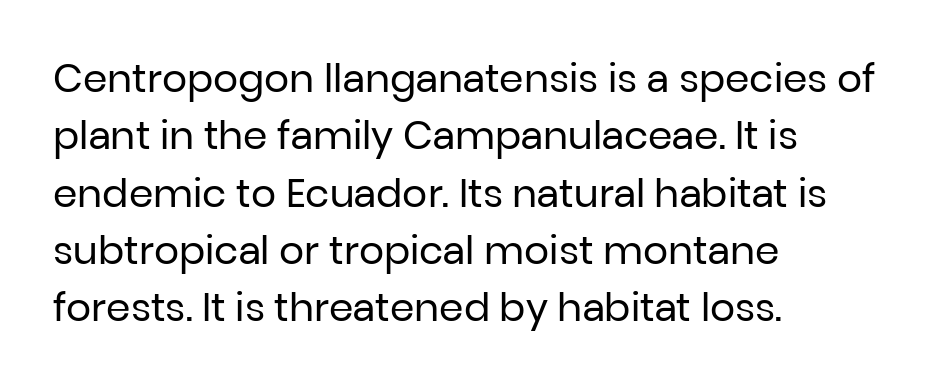
Q: Is the text bold? A: No.
Q: Is the text italic (slanted)? A: No, it is upright.
Q: Is the typeface a serif or a sans-serif typeface? A: Sans-serif.
Q: Is the text underlined? A: No.
Q: How is the paragraph aligned? A: Left-aligned.
Q: Is the spacing between letters normal or unusually wide? A: Normal.
Q: Is the spacing between lines tight, normal or loose? A: Normal.
Q: Width (condensed, normal, or wide)? A: Normal.
Q: Stroke contrast? A: Low.
Q: x-height? A: Medium.
Q: Monospaced? A: No.
